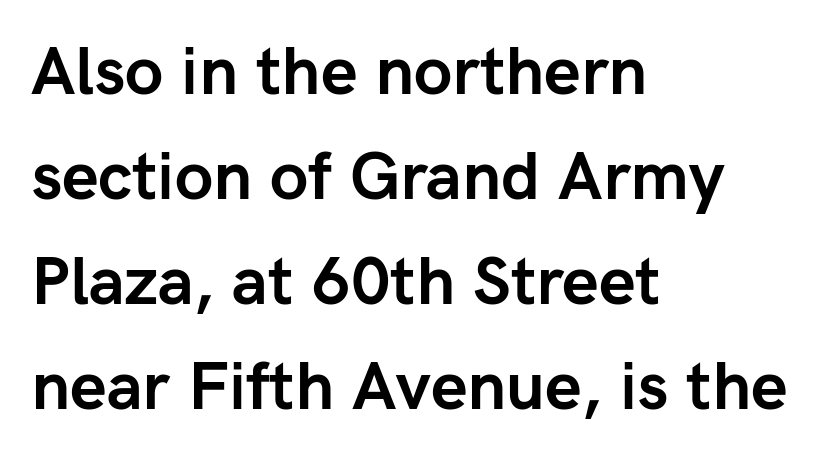
The image shows 66 px semibold sans-serif type, upright; set left-aligned, normal line spacing (1.59x), normal letter spacing, not underlined; low stroke contrast and a medium x-height.
